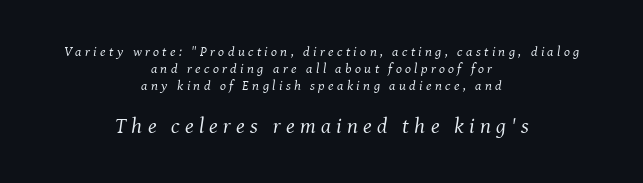
Q: Is the text bold? A: No.
Q: Is the text italic (slanted)? A: Yes, it leans right by about 8 degrees.
Q: Is the text underlined? A: No.
Q: How is the paragraph aligned? A: Centered.
Q: Is the spacing between letters normal or unusually wide? A: Unusually wide.
Q: Which block of text is set in a larger size, the first (top) or the second (bottom)? A: The second (bottom) one.
